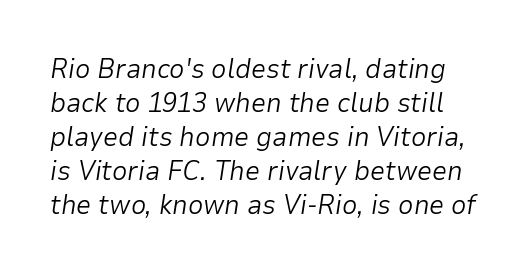
{"italic": "yes", "lean": "right", "slant_degrees": 9, "bold": "no", "underline": "no", "line_spacing": "normal", "line_spacing_ratio": 1.26, "letter_spacing": "normal", "letter_spacing_em": 0.0, "glyph_px": 27}
